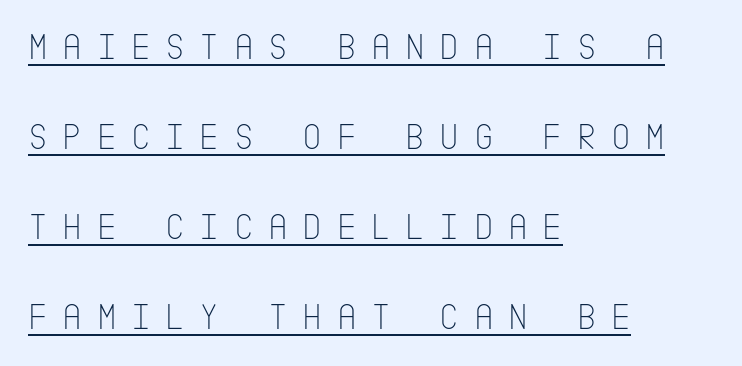
The image shows 38 px thin, condensed sans-serif type, upright; set left-aligned, loose line spacing (2.37x), unusually wide letter spacing (+0.38 em), underlined; low stroke contrast and a large x-height.
